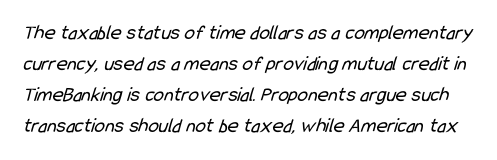
{"bold": "no", "underline": "no", "line_spacing": "normal", "line_spacing_ratio": 1.48, "letter_spacing": "normal", "letter_spacing_em": 0.0, "glyph_px": 21}
